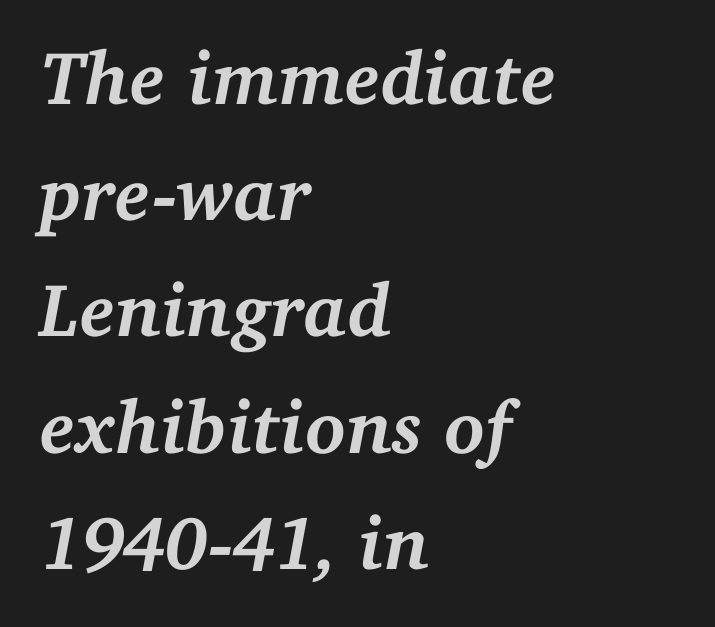
Q: Is the text bold? A: Yes.
Q: Is the text italic (slanted)? A: Yes, it leans right by about 11 degrees.
Q: Is the typeface a serif or a sans-serif typeface? A: Serif.
Q: Is the text underlined? A: No.
Q: How is the paragraph aligned? A: Left-aligned.
Q: Is the spacing between letters normal or unusually wide? A: Normal.
Q: Is the spacing between lines tight, normal or loose? A: Normal.
Q: Width (condensed, normal, or wide)? A: Normal.
Q: Stroke contrast? A: Medium.
Q: x-height? A: Medium.
Q: Monospaced? A: No.
